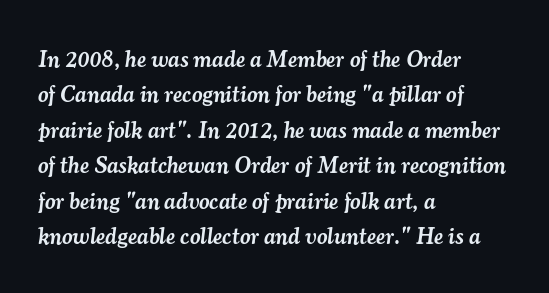
The image shows 23 px text type, italic (leaning right); set left-aligned, normal line spacing (1.54x), normal letter spacing, not underlined.
